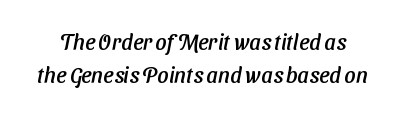
{"underline": "no", "line_spacing": "normal", "line_spacing_ratio": 1.52, "letter_spacing": "normal", "letter_spacing_em": 0.0, "glyph_px": 22}
